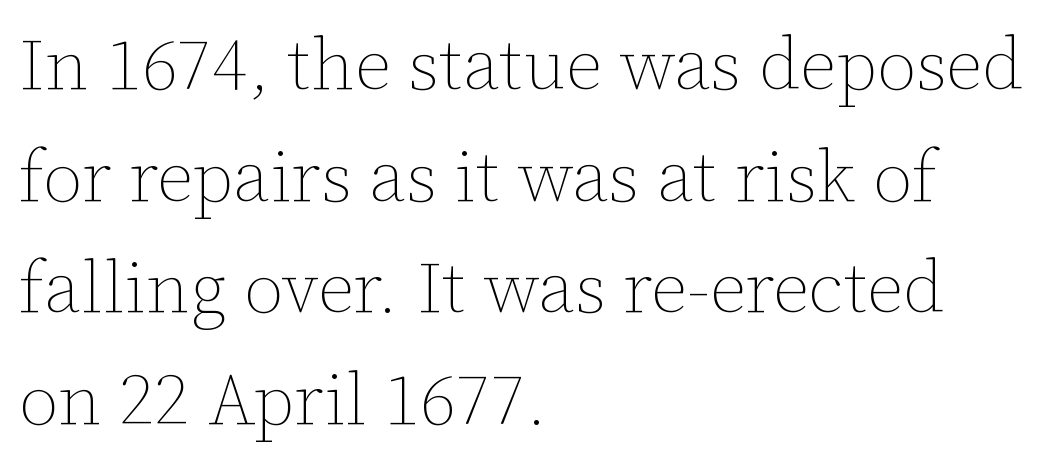
Is the type heavy? It reads as light-to-regular instead. A typesetter would call this proportional, since set widths differ per character. Leftover space on each line is placed entirely after the last word. Look at the tracking — it's just the regular setting, nothing added. Check the space under the baseline: it is left empty.
